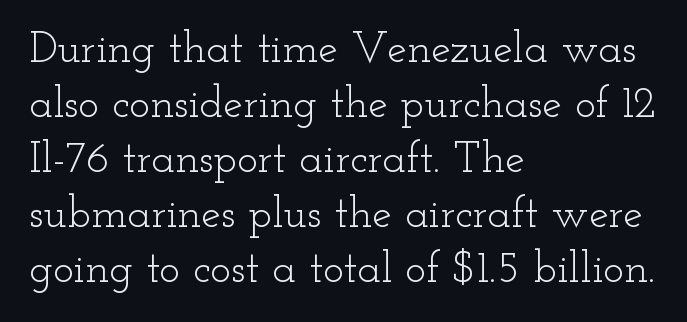
The image shows 44 px light, wide serif type, upright; set left-aligned, normal line spacing (1.25x), normal letter spacing, not underlined; low stroke contrast and a small x-height.
